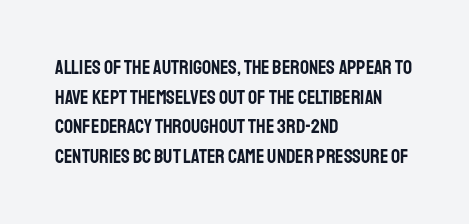
{"italic": "no", "underline": "no", "align": "left", "line_spacing": "normal", "line_spacing_ratio": 1.48, "letter_spacing": "normal", "letter_spacing_em": 0.0, "glyph_px": 20}
